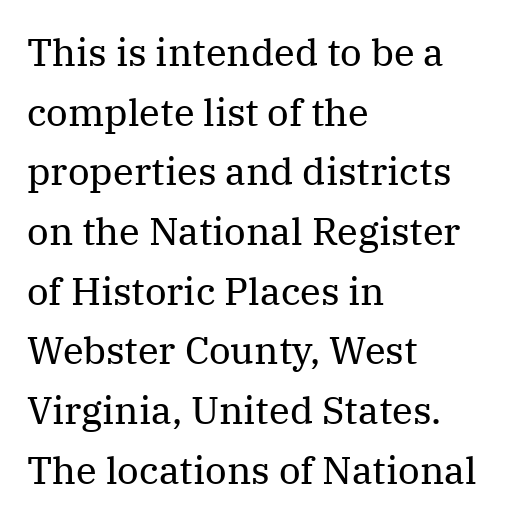
The image shows 38 px regular-weight serif type, upright; set left-aligned, normal line spacing (1.57x), normal letter spacing, not underlined; medium stroke contrast and a medium x-height.
